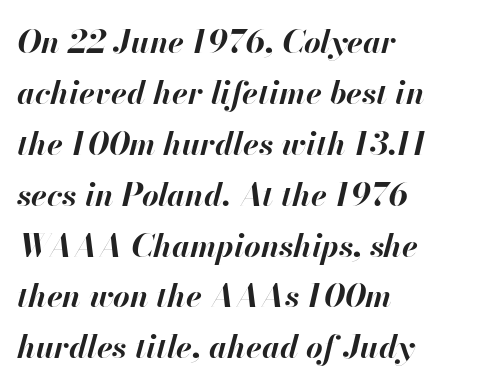
{"italic": "yes", "lean": "right", "slant_degrees": 13, "bold": "yes", "weight": "bold", "width": "normal", "stroke_contrast": "high", "x_height": "small", "monospaced": "no", "underline": "no", "align": "left", "line_spacing": "normal", "line_spacing_ratio": 1.59, "letter_spacing": "normal", "letter_spacing_em": 0.0, "glyph_px": 32}
